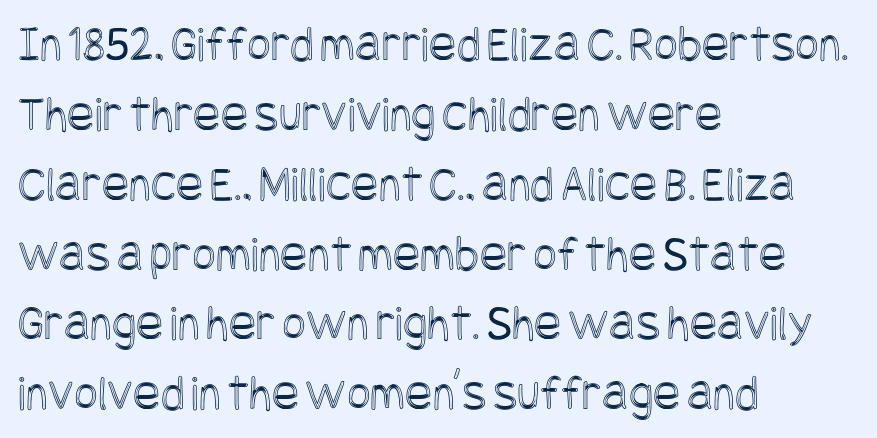
{"italic": "no", "width": "condensed", "x_height": "large", "underline": "no", "align": "left", "line_spacing": "normal", "line_spacing_ratio": 1.37, "letter_spacing": "normal", "letter_spacing_em": 0.0, "glyph_px": 51}
